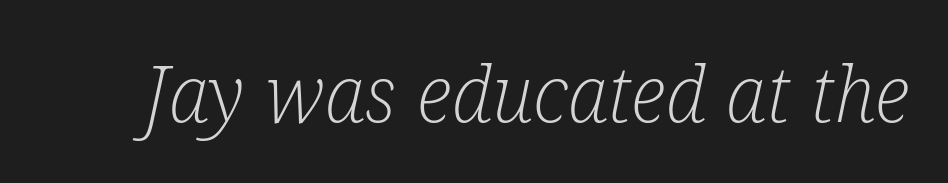
The image shows 78 px light, condensed serif type, italic (leaning right); set normal letter spacing, not underlined; low stroke contrast and a medium x-height.
